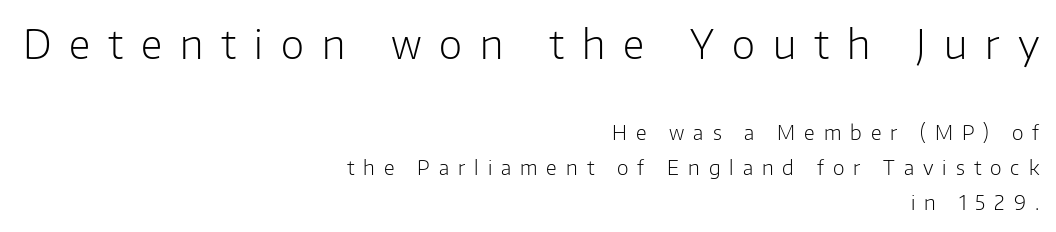
Q: Is the text bold? A: No.
Q: Is the text italic (slanted)? A: No, it is upright.
Q: Is the typeface a serif or a sans-serif typeface? A: Sans-serif.
Q: Is the text underlined? A: No.
Q: How is the paragraph aligned? A: Right-aligned.
Q: Is the spacing between letters normal or unusually wide? A: Unusually wide.
Q: Which block of text is set in a larger size, the first (top) or the second (bottom)? A: The first (top) one.
Q: Width (condensed, normal, or wide)? A: Normal.
Q: Stroke contrast? A: Low.
Q: x-height? A: Medium.
Q: Monospaced? A: No.
